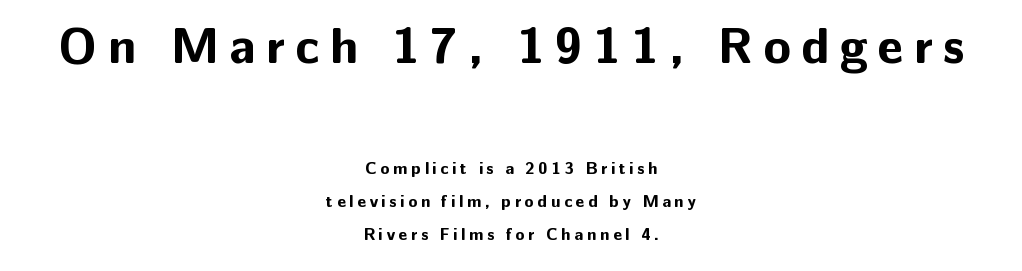
The image shows 50 px bold sans-serif type, upright; set centered, loose line spacing (1.93x), unusually wide letter spacing (+0.21 em), not underlined; the first (top) block is 2.94x larger; low stroke contrast and a medium x-height.
